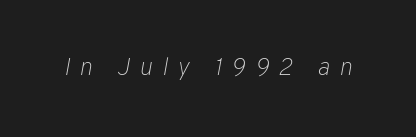
{"italic": "yes", "lean": "right", "slant_degrees": 10, "bold": "no", "underline": "no", "letter_spacing": "wide", "letter_spacing_em": 0.38, "glyph_px": 25}
